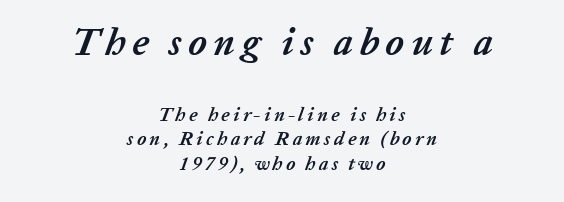
The image shows 38 px semibold type, italic (leaning right); set centered, normal line spacing (1.3x), not underlined; the first (top) block is 2.0x larger; low stroke contrast and a medium x-height.
